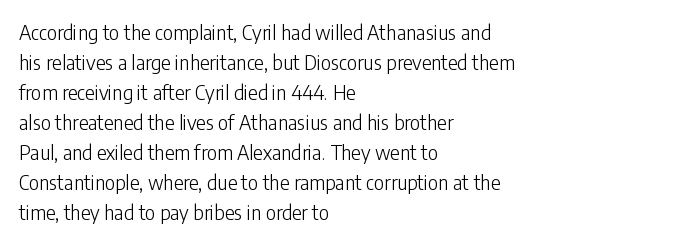
The image shows 20 px text type, upright; set left-aligned, normal line spacing (1.5x), normal letter spacing, not underlined.
